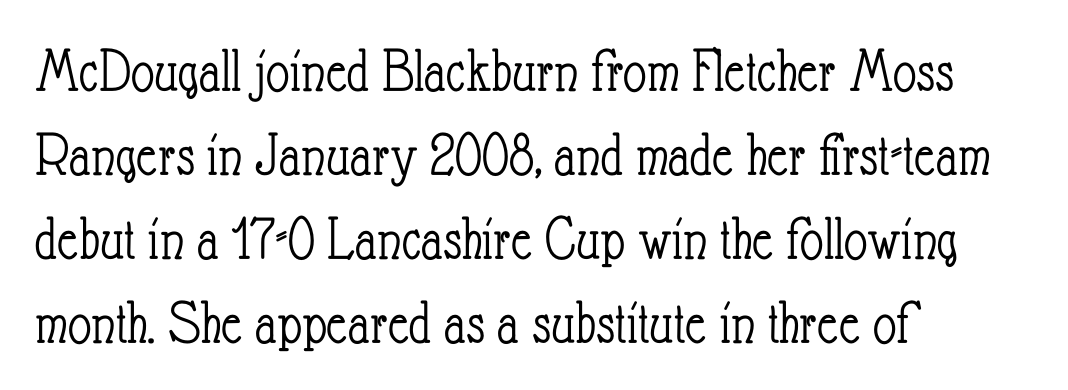
Q: Is the text bold? A: No.
Q: Is the text italic (slanted)? A: No, it is upright.
Q: Is the text underlined? A: No.
Q: How is the paragraph aligned? A: Left-aligned.
Q: Is the spacing between letters normal or unusually wide? A: Normal.
Q: Is the spacing between lines tight, normal or loose? A: Normal.
Q: Width (condensed, normal, or wide)? A: Condensed.
Q: Stroke contrast? A: Low.
Q: x-height? A: Small.
Q: Monospaced? A: No.
